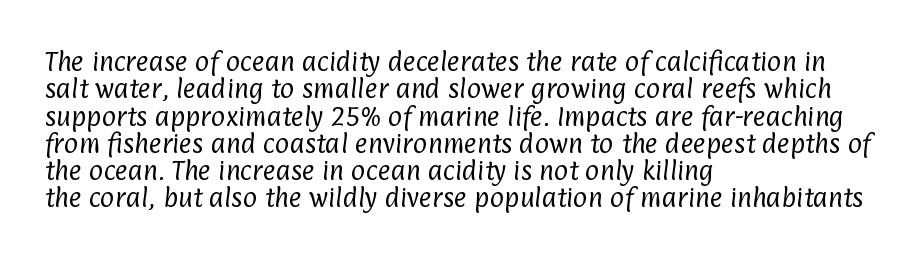
Q: Is the text bold? A: No.
Q: Is the text underlined? A: No.
Q: How is the paragraph aligned? A: Left-aligned.
Q: Is the spacing between letters normal or unusually wide? A: Normal.
